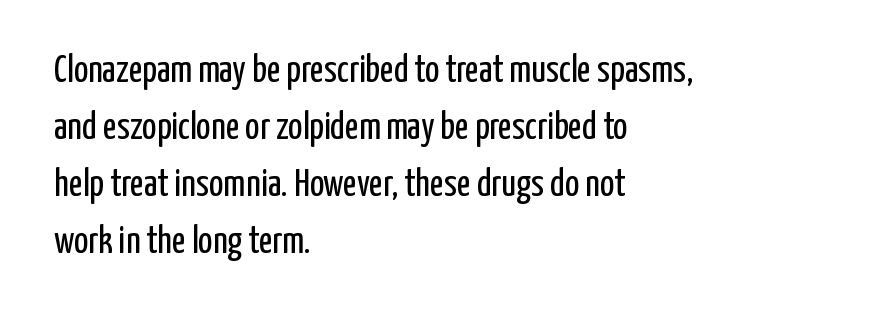
{"serif": "no", "italic": "no", "bold": "no", "weight": "regular", "width": "condensed", "stroke_contrast": "low", "x_height": "medium", "monospaced": "no", "underline": "no", "align": "left", "line_spacing": "normal", "line_spacing_ratio": 1.5, "letter_spacing": "normal", "letter_spacing_em": 0.0, "glyph_px": 38}
